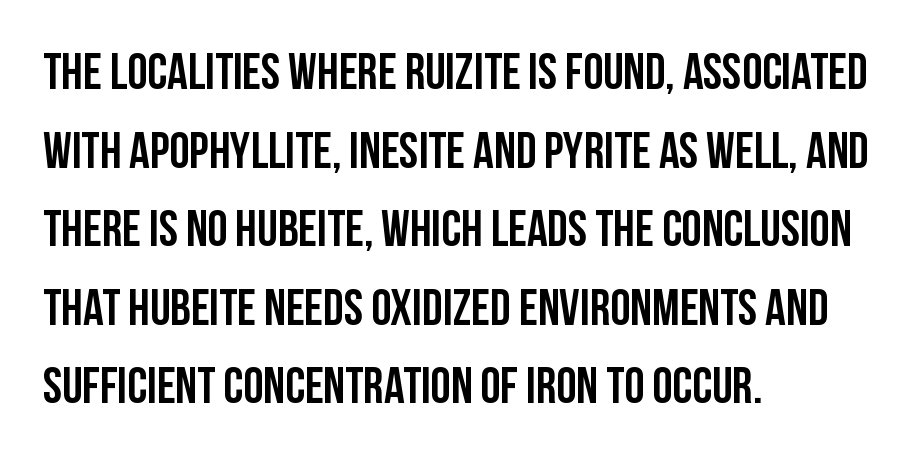
Q: Is the text italic (slanted)? A: No, it is upright.
Q: Is the typeface a serif or a sans-serif typeface? A: Sans-serif.
Q: Is the text underlined? A: No.
Q: How is the paragraph aligned? A: Left-aligned.
Q: Is the spacing between letters normal or unusually wide? A: Normal.
Q: Is the spacing between lines tight, normal or loose? A: Normal.
Q: Width (condensed, normal, or wide)? A: Condensed.
Q: Stroke contrast? A: Low.
Q: x-height? A: Large.
Q: Monospaced? A: No.
